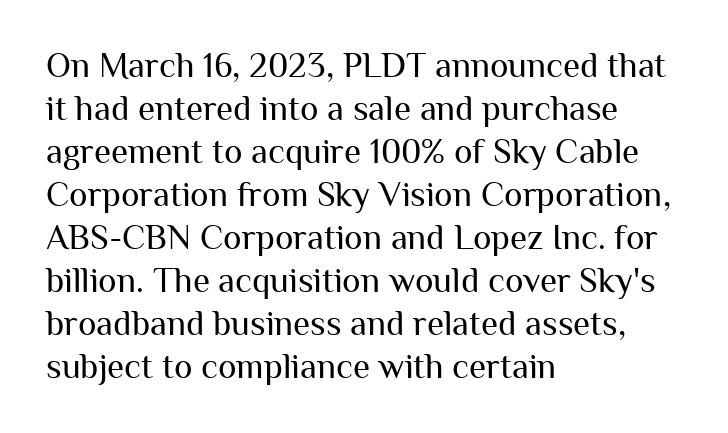
Q: Is the text bold? A: No.
Q: Is the text italic (slanted)? A: No, it is upright.
Q: Is the typeface a serif or a sans-serif typeface? A: Sans-serif.
Q: Is the text underlined? A: No.
Q: How is the paragraph aligned? A: Left-aligned.
Q: Is the spacing between letters normal or unusually wide? A: Normal.
Q: Width (condensed, normal, or wide)? A: Normal.
Q: Stroke contrast? A: Medium.
Q: x-height? A: Medium.
Q: Monospaced? A: No.
